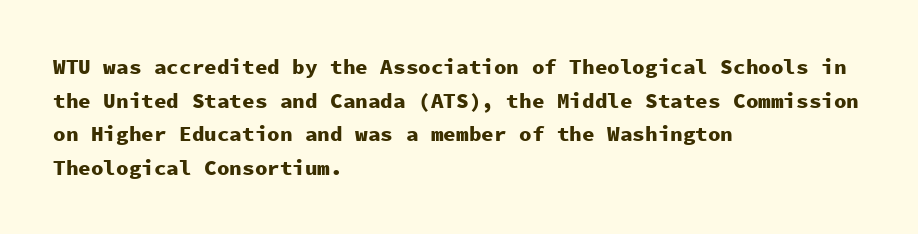
Q: Is the text bold? A: Yes.
Q: Is the text italic (slanted)? A: No, it is upright.
Q: Is the text underlined? A: No.
Q: How is the paragraph aligned? A: Left-aligned.
Q: Is the spacing between letters normal or unusually wide? A: Normal.
Q: Is the spacing between lines tight, normal or loose? A: Normal.
